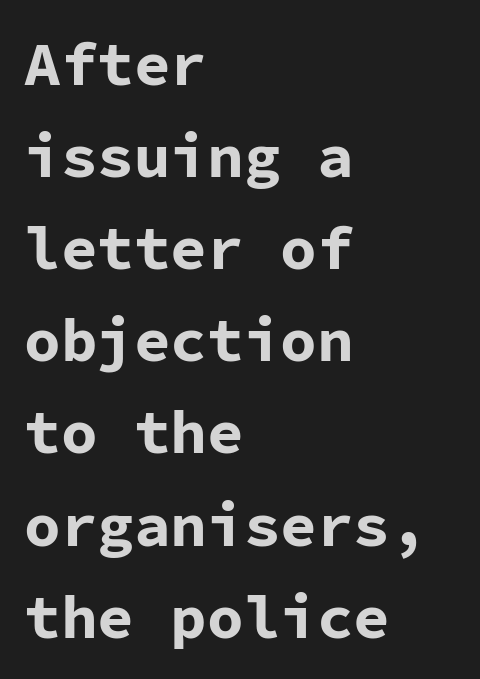
The image shows 61 px bold sans-serif type, upright, monospaced; set left-aligned, normal line spacing (1.51x), normal letter spacing, not underlined; low stroke contrast and a medium x-height.
